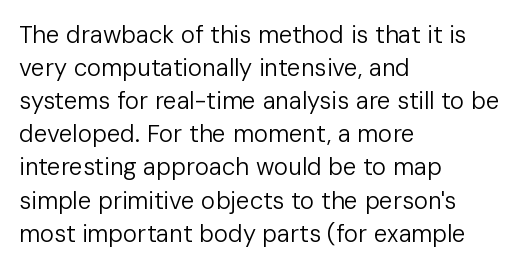
{"italic": "no", "bold": "no", "underline": "no", "align": "left", "line_spacing": "normal", "line_spacing_ratio": 1.38, "letter_spacing": "normal", "letter_spacing_em": 0.0, "glyph_px": 24}
